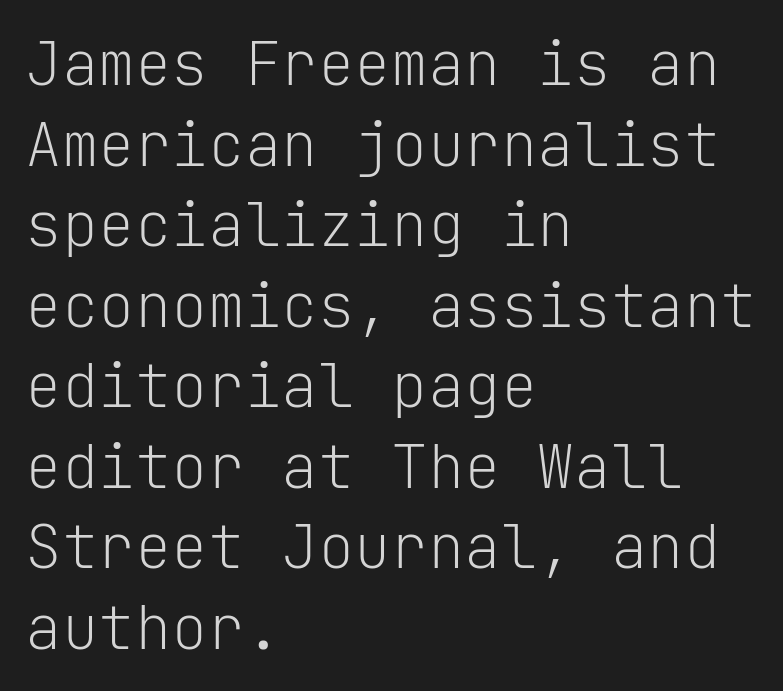
{"serif": "no", "italic": "no", "bold": "no", "weight": "light", "width": "normal", "stroke_contrast": "low", "x_height": "medium", "monospaced": "yes", "underline": "no", "align": "left", "line_spacing": "normal", "line_spacing_ratio": 1.32, "letter_spacing": "normal", "letter_spacing_em": 0.0, "glyph_px": 61}
